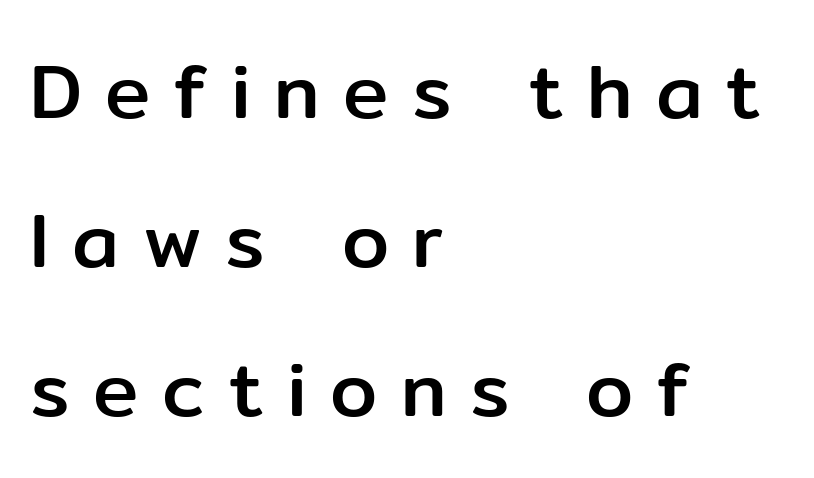
Q: Is the text italic (slanted)? A: No, it is upright.
Q: Is the typeface a serif or a sans-serif typeface? A: Sans-serif.
Q: Is the text underlined? A: No.
Q: How is the paragraph aligned? A: Left-aligned.
Q: Is the spacing between letters normal or unusually wide? A: Unusually wide.
Q: Is the spacing between lines tight, normal or loose? A: Loose.
Q: Width (condensed, normal, or wide)? A: Normal.
Q: Stroke contrast? A: Low.
Q: x-height? A: Medium.
Q: Monospaced? A: No.
